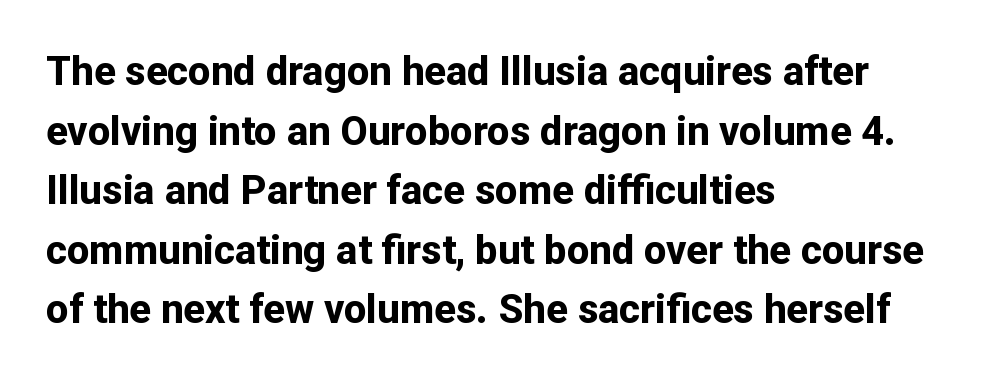
{"serif": "no", "italic": "no", "bold": "yes", "weight": "bold", "width": "normal", "stroke_contrast": "low", "x_height": "medium", "monospaced": "no", "underline": "no", "align": "left", "line_spacing": "normal", "line_spacing_ratio": 1.49, "letter_spacing": "normal", "letter_spacing_em": 0.0, "glyph_px": 40}
